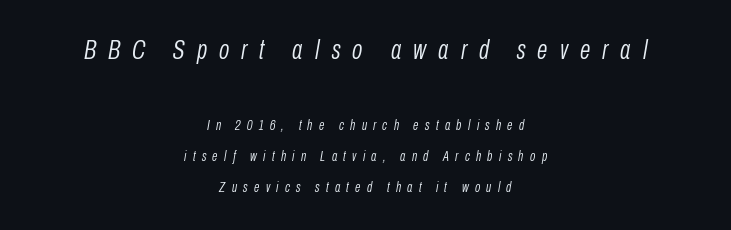
The image shows 27 px text type, italic (leaning right); set centered, loose line spacing (2.22x), unusually wide letter spacing (+0.45 em), not underlined; the first (top) block is 1.93x larger.
